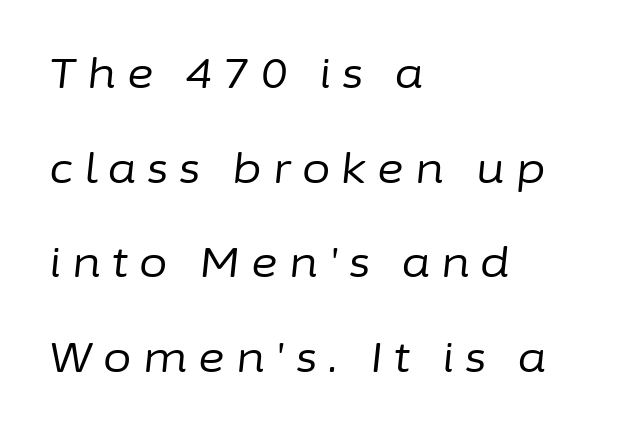
Q: Is the text bold? A: No.
Q: Is the text italic (slanted)? A: Yes, it leans right by about 6 degrees.
Q: Is the text underlined? A: No.
Q: How is the paragraph aligned? A: Left-aligned.
Q: Is the spacing between letters normal or unusually wide? A: Unusually wide.
Q: Is the spacing between lines tight, normal or loose? A: Loose.
Q: Width (condensed, normal, or wide)? A: Normal.
Q: Stroke contrast? A: Low.
Q: x-height? A: Medium.
Q: Monospaced? A: No.
